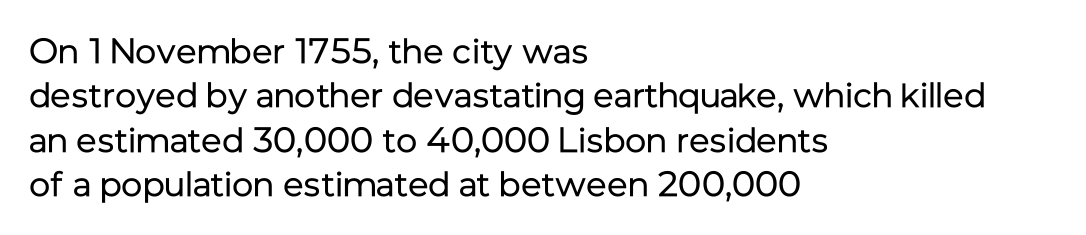
Q: Is the text bold? A: No.
Q: Is the text italic (slanted)? A: No, it is upright.
Q: Is the typeface a serif or a sans-serif typeface? A: Sans-serif.
Q: Is the text underlined? A: No.
Q: How is the paragraph aligned? A: Left-aligned.
Q: Is the spacing between letters normal or unusually wide? A: Normal.
Q: Is the spacing between lines tight, normal or loose? A: Normal.
Q: Width (condensed, normal, or wide)? A: Normal.
Q: Stroke contrast? A: Low.
Q: x-height? A: Medium.
Q: Monospaced? A: No.
